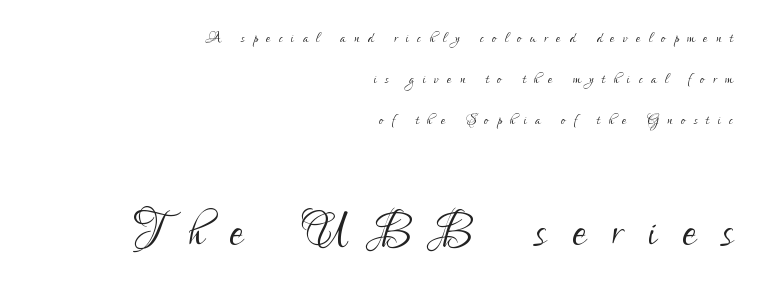
Underline: absent. Between one letter and the next there's a generous, obvious gap. The more generous point size was reserved for the lower chunk. The characters display no serif detailing; their extremities are plain. This reads as an unemphasized weight, regular at the heaviest.
